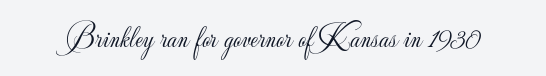
{"serif": "no", "bold": "no", "weight": "light", "width": "normal", "stroke_contrast": "low", "x_height": "small", "monospaced": "no", "underline": "no", "letter_spacing": "normal", "letter_spacing_em": 0.0, "glyph_px": 31}
